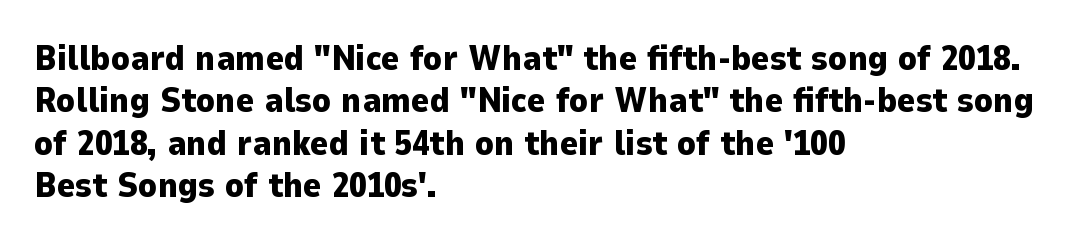
Q: Is the text bold? A: Yes.
Q: Is the text italic (slanted)? A: No, it is upright.
Q: Is the typeface a serif or a sans-serif typeface? A: Sans-serif.
Q: Is the text underlined? A: No.
Q: How is the paragraph aligned? A: Left-aligned.
Q: Is the spacing between letters normal or unusually wide? A: Normal.
Q: Width (condensed, normal, or wide)? A: Normal.
Q: Stroke contrast? A: Low.
Q: x-height? A: Medium.
Q: Monospaced? A: No.
